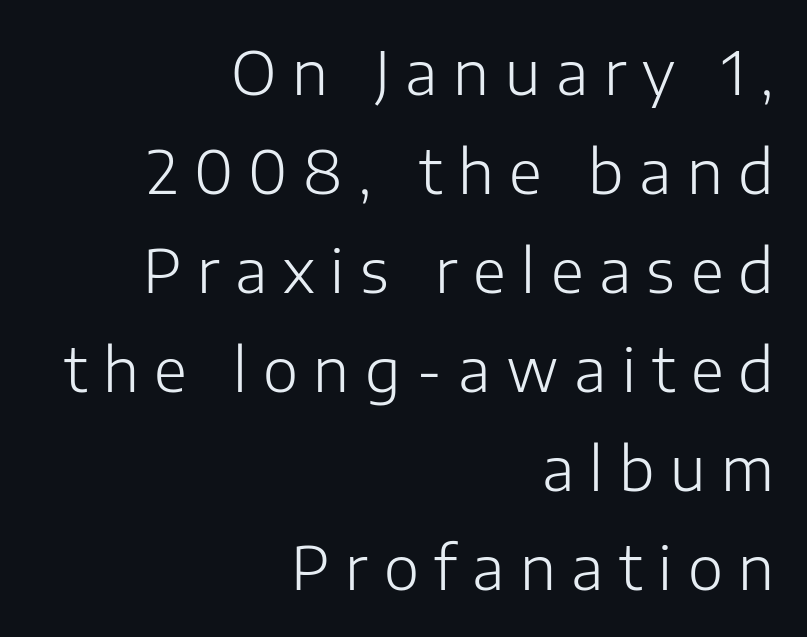
The image shows 60 px light sans-serif type, upright; set right-aligned, normal line spacing (1.65x), unusually wide letter spacing (+0.26 em), not underlined; low stroke contrast and a medium x-height.
